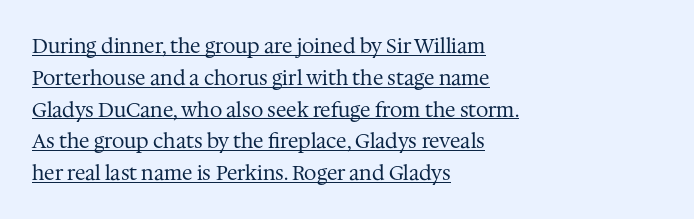
The lines sit at an ordinary, default distance from one another. The compositor pushed each line to the left boundary. These lines were composed using upright roman letters. The specimen includes a rule beneath the text block's lines. Counters stay open thanks to moderate or lighter strokes. Glyph-to-glyph distance matches everyday printed text.
